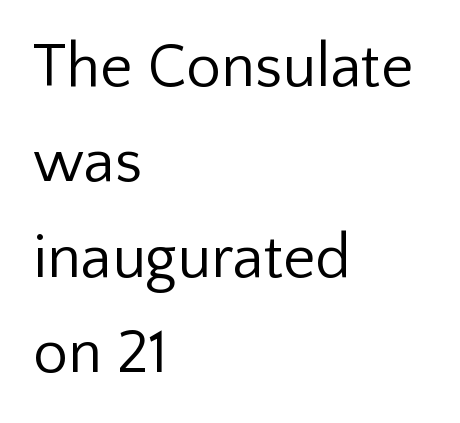
Q: Is the text bold? A: No.
Q: Is the text italic (slanted)? A: No, it is upright.
Q: Is the typeface a serif or a sans-serif typeface? A: Sans-serif.
Q: Is the text underlined? A: No.
Q: How is the paragraph aligned? A: Left-aligned.
Q: Is the spacing between letters normal or unusually wide? A: Normal.
Q: Is the spacing between lines tight, normal or loose? A: Normal.
Q: Width (condensed, normal, or wide)? A: Normal.
Q: Stroke contrast? A: Low.
Q: x-height? A: Medium.
Q: Monospaced? A: No.
